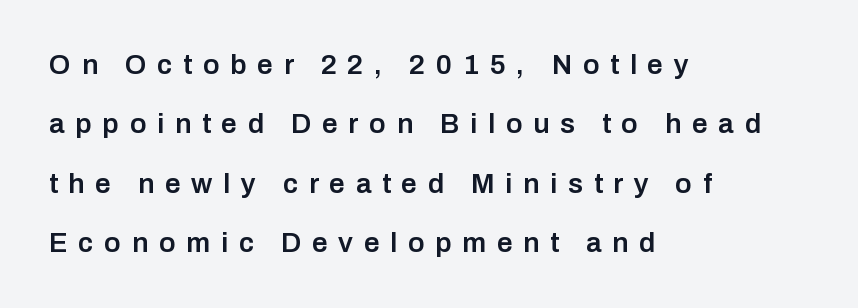
Q: Is the text bold? A: Semi-bold.
Q: Is the text italic (slanted)? A: No, it is upright.
Q: Is the typeface a serif or a sans-serif typeface? A: Sans-serif.
Q: Is the text underlined? A: No.
Q: How is the paragraph aligned? A: Left-aligned.
Q: Is the spacing between letters normal or unusually wide? A: Unusually wide.
Q: Is the spacing between lines tight, normal or loose? A: Loose.
Q: Width (condensed, normal, or wide)? A: Normal.
Q: Stroke contrast? A: Low.
Q: x-height? A: Medium.
Q: Monospaced? A: No.
